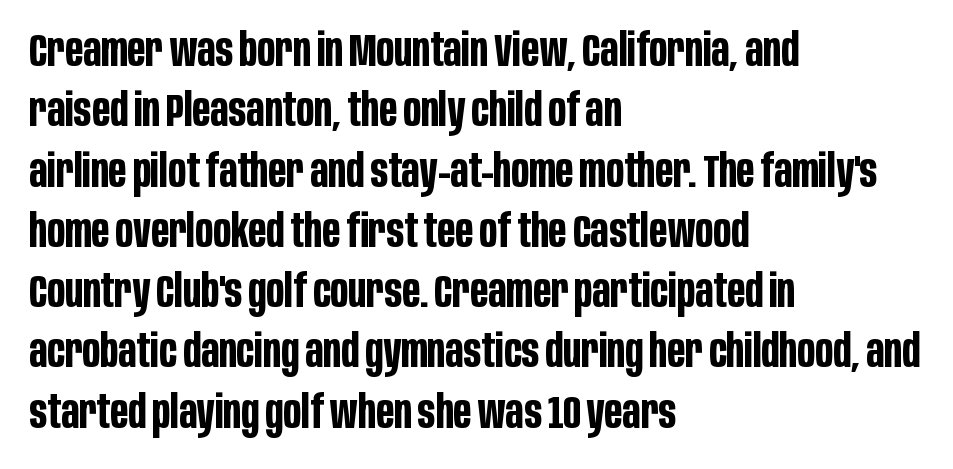
The image shows 46 px bold, condensed sans-serif type, upright; set left-aligned, normal line spacing (1.31x), normal letter spacing, not underlined; low stroke contrast and a large x-height.
